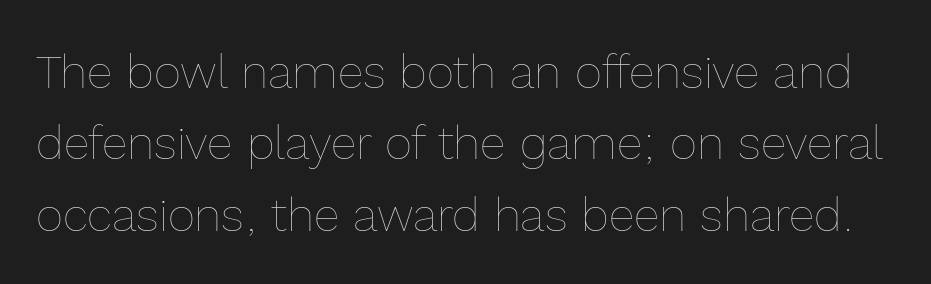
Q: Is the text bold? A: No.
Q: Is the text italic (slanted)? A: No, it is upright.
Q: Is the text underlined? A: No.
Q: Is the spacing between letters normal or unusually wide? A: Normal.
Q: Is the spacing between lines tight, normal or loose? A: Normal.
Q: Width (condensed, normal, or wide)? A: Normal.
Q: x-height? A: Medium.
Q: Monospaced? A: No.
